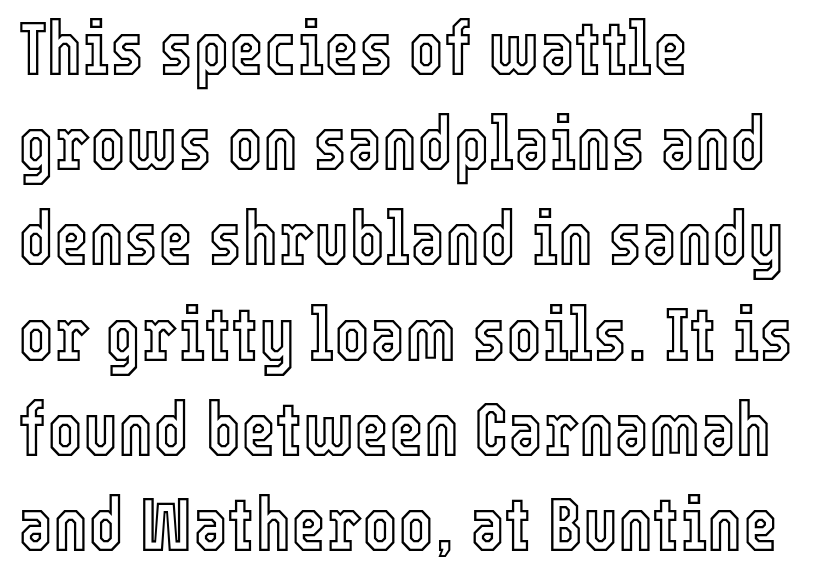
The image shows 75 px condensed type, upright; set left-aligned, normal line spacing (1.27x), normal letter spacing, not underlined; a medium x-height.
